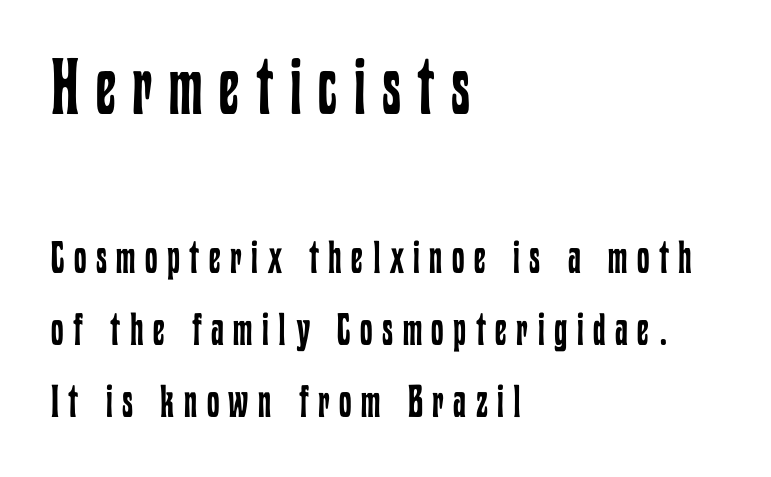
Q: Is the text bold? A: No.
Q: Is the text italic (slanted)? A: No, it is upright.
Q: Is the text underlined? A: No.
Q: How is the paragraph aligned? A: Left-aligned.
Q: Is the spacing between letters normal or unusually wide? A: Unusually wide.
Q: Is the spacing between lines tight, normal or loose? A: Normal.
Q: Which block of text is set in a larger size, the first (top) or the second (bottom)? A: The first (top) one.
Q: Width (condensed, normal, or wide)? A: Condensed.
Q: Stroke contrast? A: Low.
Q: x-height? A: Medium.
Q: Monospaced? A: No.
